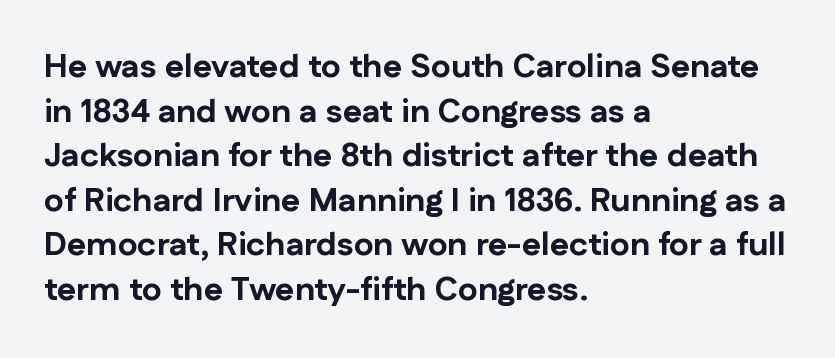
The image shows 33 px bold sans-serif type, upright; set left-aligned, normal line spacing (1.35x), normal letter spacing, not underlined; low stroke contrast and a medium x-height.
